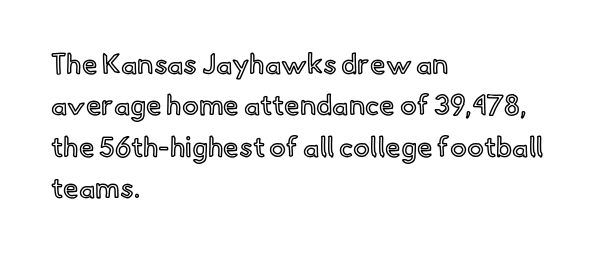
Q: Is the text italic (slanted)? A: No, it is upright.
Q: Is the text underlined? A: No.
Q: How is the paragraph aligned? A: Left-aligned.
Q: Is the spacing between letters normal or unusually wide? A: Normal.
Q: Is the spacing between lines tight, normal or loose? A: Normal.
Q: Width (condensed, normal, or wide)? A: Normal.
Q: x-height? A: Small.
Q: Monospaced? A: No.
